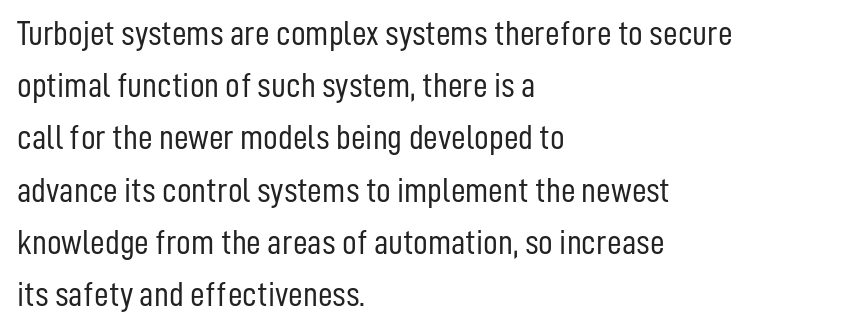
Q: Is the text bold? A: No.
Q: Is the text italic (slanted)? A: No, it is upright.
Q: Is the typeface a serif or a sans-serif typeface? A: Sans-serif.
Q: Is the text underlined? A: No.
Q: How is the paragraph aligned? A: Left-aligned.
Q: Is the spacing between letters normal or unusually wide? A: Normal.
Q: Is the spacing between lines tight, normal or loose? A: Normal.
Q: Width (condensed, normal, or wide)? A: Condensed.
Q: Stroke contrast? A: Low.
Q: x-height? A: Medium.
Q: Monospaced? A: No.
